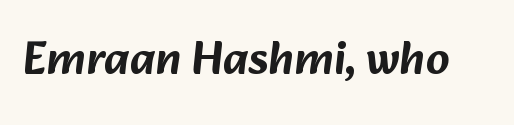
{"serif": "no", "width": "normal", "stroke_contrast": "low", "x_height": "medium", "monospaced": "no", "underline": "no", "letter_spacing": "normal", "letter_spacing_em": 0.0, "glyph_px": 46}
